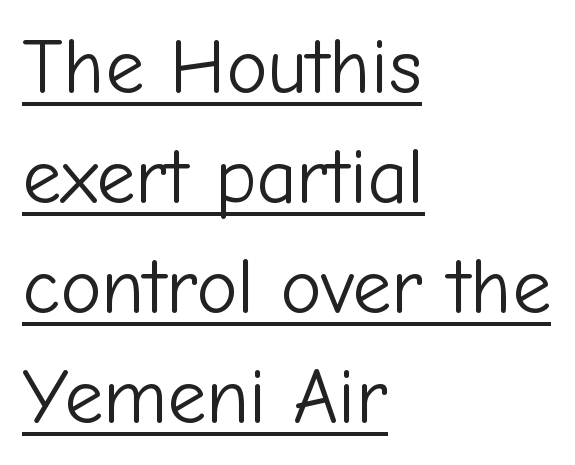
The image shows 78 px light sans-serif type, upright; set left-aligned, normal line spacing (1.41x), normal letter spacing, underlined; low stroke contrast and a medium x-height.
